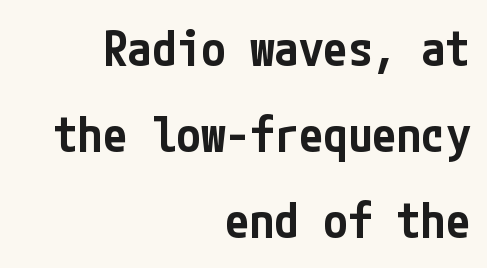
No italicization has been applied; the sample stays upright. Students, note that the glyphs here touch the page at normal intervals. The lines are quadded right. The font is running at a semibold setting, under full bold.
